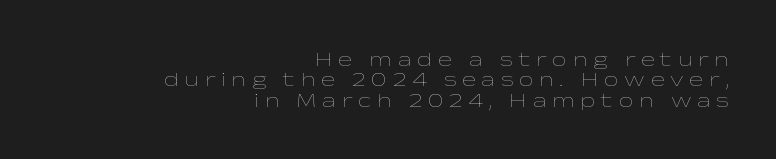
{"italic": "no", "bold": "no", "underline": "no", "align": "right", "line_spacing": "tight", "line_spacing_ratio": 0.97, "letter_spacing": "wide", "letter_spacing_em": 0.27, "glyph_px": 21}
